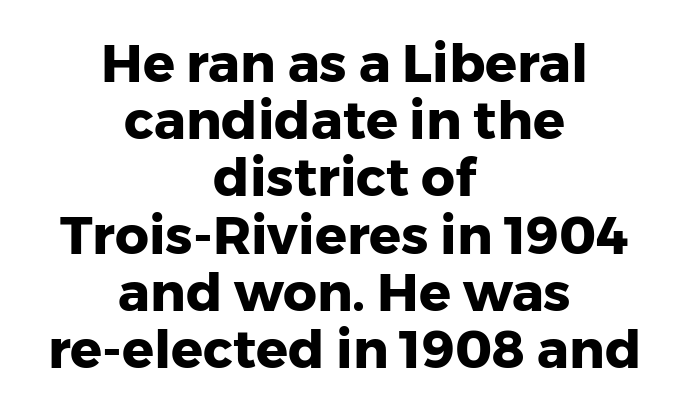
The image shows 53 px heavy sans-serif type, upright; set centered, tight line spacing (1.08x), normal letter spacing, not underlined; low stroke contrast and a medium x-height.
